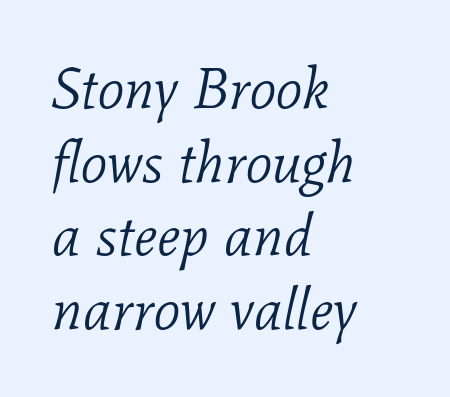
The image shows 58 px light serif type, italic (leaning right); set left-aligned, normal line spacing (1.27x), normal letter spacing, not underlined; low stroke contrast and a medium x-height.
